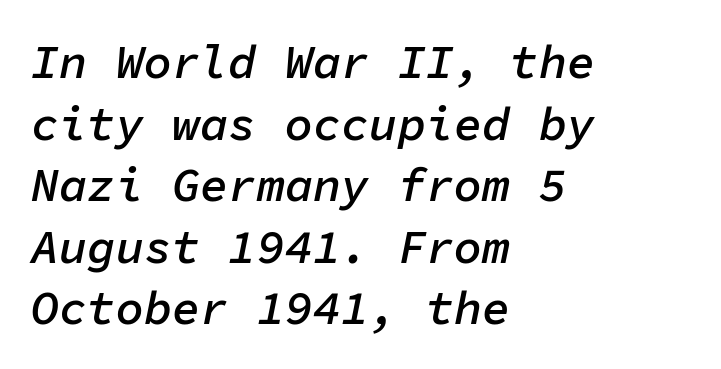
The image shows 47 px semibold type, italic (leaning right), monospaced; set left-aligned, normal line spacing (1.31x), normal letter spacing, not underlined; low stroke contrast and a medium x-height.
